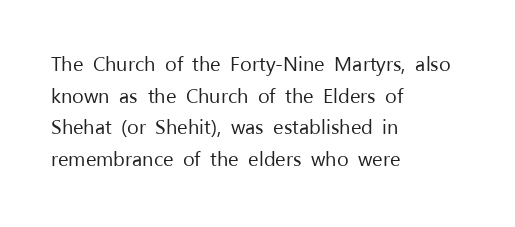
{"italic": "no", "bold": "no", "underline": "no", "align": "left", "line_spacing": "normal", "line_spacing_ratio": 1.58, "letter_spacing": "normal", "letter_spacing_em": 0.0, "glyph_px": 20}
